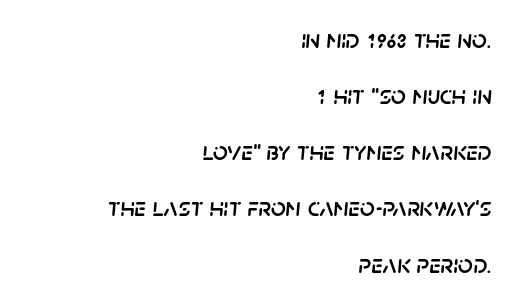
Q: Is the text italic (slanted)? A: Yes, it leans right by about 5 degrees.
Q: Is the text underlined? A: No.
Q: How is the paragraph aligned? A: Right-aligned.
Q: Is the spacing between letters normal or unusually wide? A: Normal.
Q: Is the spacing between lines tight, normal or loose? A: Loose.
